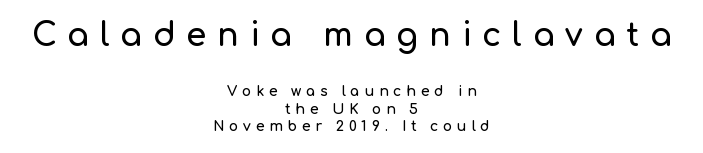
Each line is balanced around a shared central axis. Underlining? Definitely not there. Baseline-to-baseline distance is the conventional proportion of letter height. Does the lettering tilt? It doesn't — this is upright. The letters in the upper block stand taller than those in the block below.
